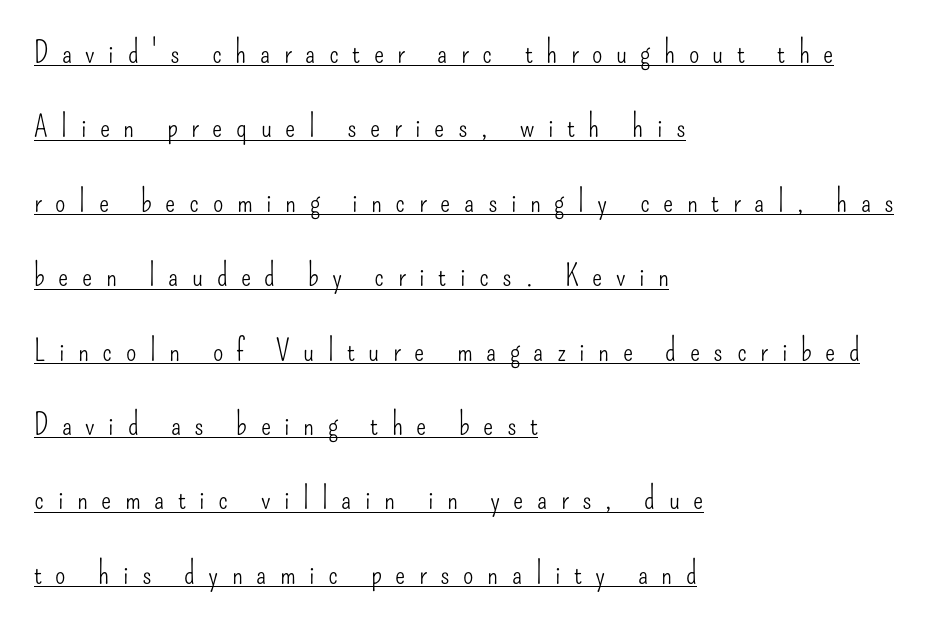
The image shows 30 px light, condensed sans-serif type, upright; set left-aligned, loose line spacing (2.48x), unusually wide letter spacing (+0.45 em), underlined; low stroke contrast and a small x-height.
